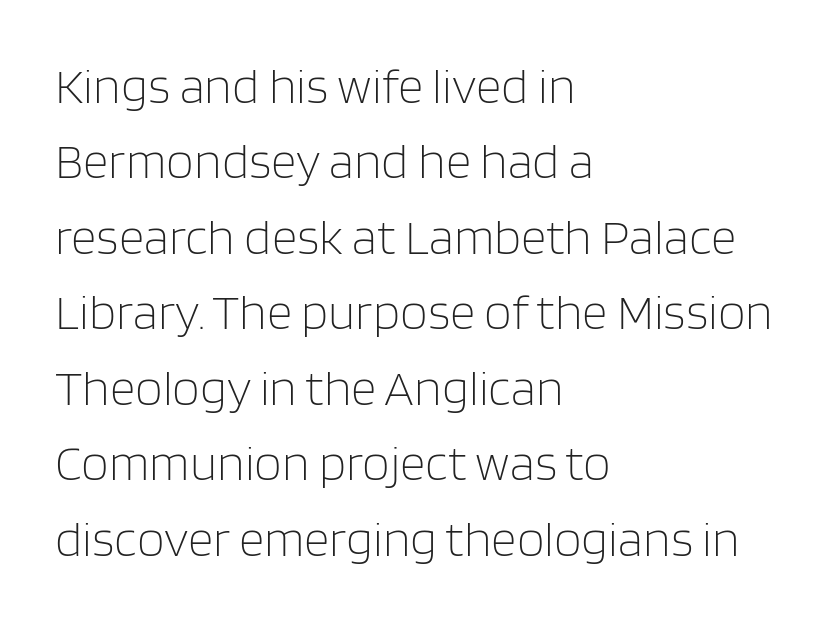
Nothing heavy about these letters — not bold at all. Compared with typical body copy, the letter spacing here is the same. How would I describe the line gaps? Plain and ordinary. This is sans-serif lettering, the kind often seen on screens and signage.
